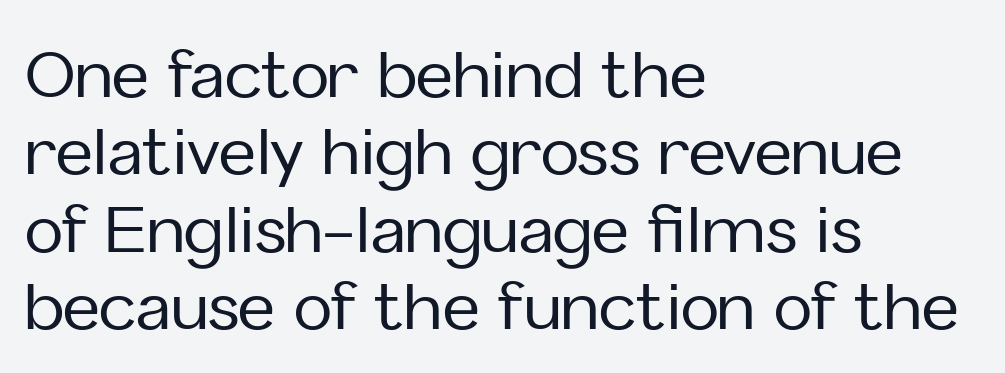
Q: Is the text italic (slanted)? A: No, it is upright.
Q: Is the typeface a serif or a sans-serif typeface? A: Sans-serif.
Q: Is the text underlined? A: No.
Q: How is the paragraph aligned? A: Left-aligned.
Q: Is the spacing between letters normal or unusually wide? A: Normal.
Q: Width (condensed, normal, or wide)? A: Normal.
Q: Stroke contrast? A: Low.
Q: x-height? A: Medium.
Q: Monospaced? A: No.
